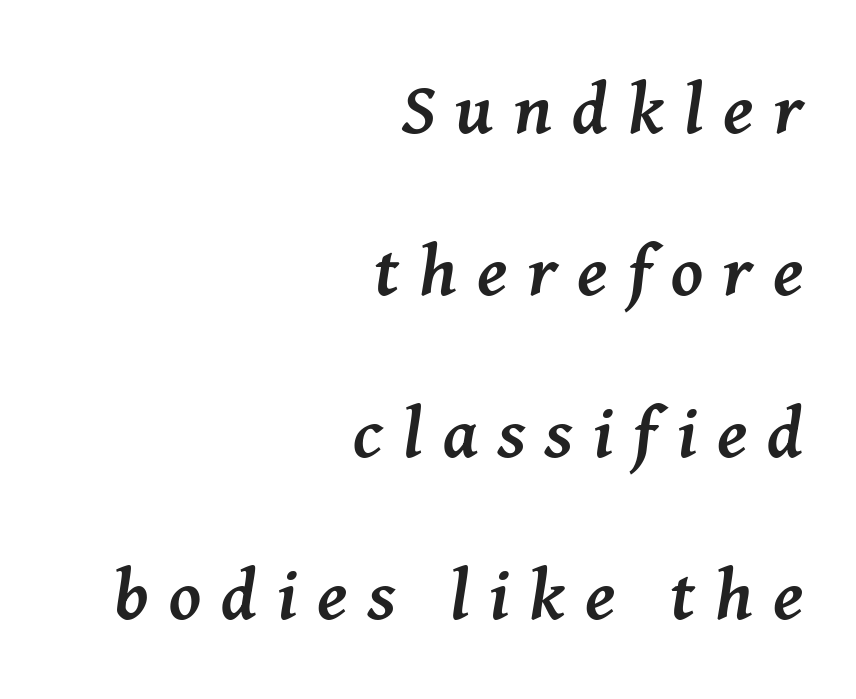
The lines are spread far apart with generous leading. Clear beneath every line of the passage. As a designer I'd log this as weight 700, bold. Note the varied advance widths — an 'i' is clearly narrower than an 'm'. The rag falls on the left side of this text block. The gaps between neighbouring characters are conspicuously large.
